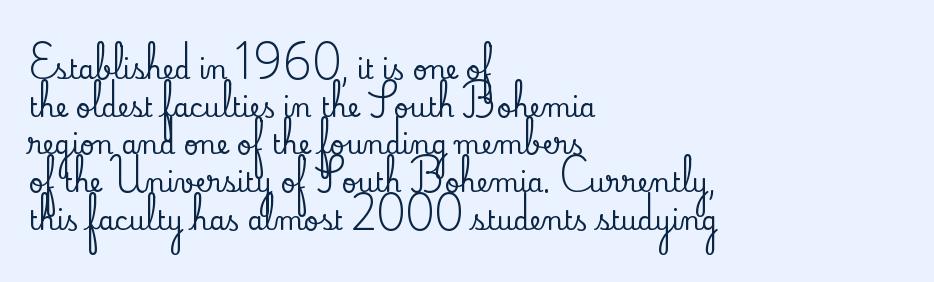
{"italic": "no", "underline": "no", "align": "left", "line_spacing": "normal", "line_spacing_ratio": 1.45, "letter_spacing": "normal", "letter_spacing_em": 0.0, "glyph_px": 26}
